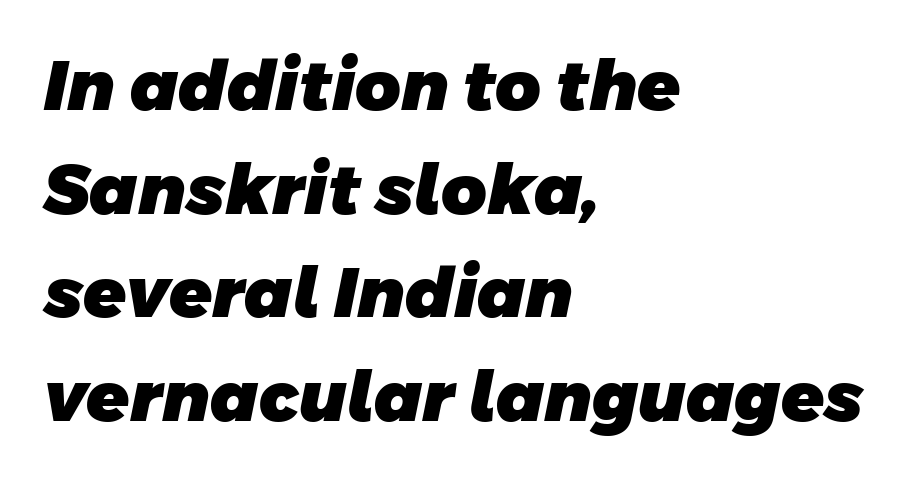
{"serif": "no", "bold": "yes", "weight": "heavy", "width": "normal", "stroke_contrast": "low", "x_height": "large", "monospaced": "no", "underline": "no", "align": "left", "line_spacing": "normal", "line_spacing_ratio": 1.48, "letter_spacing": "normal", "letter_spacing_em": 0.0, "glyph_px": 70}
